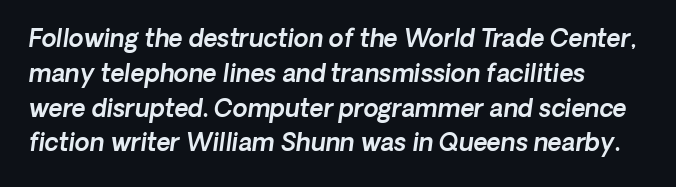
Q: Is the text underlined? A: No.
Q: Is the spacing between letters normal or unusually wide? A: Normal.
Q: Is the spacing between lines tight, normal or loose? A: Normal.
